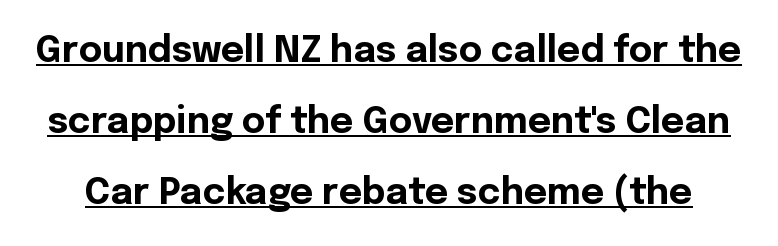
Q: Is the text bold? A: Yes.
Q: Is the text italic (slanted)? A: No, it is upright.
Q: Is the typeface a serif or a sans-serif typeface? A: Sans-serif.
Q: Is the text underlined? A: Yes.
Q: Is the spacing between letters normal or unusually wide? A: Normal.
Q: Is the spacing between lines tight, normal or loose? A: Loose.
Q: Width (condensed, normal, or wide)? A: Normal.
Q: x-height? A: Medium.
Q: Monospaced? A: No.
